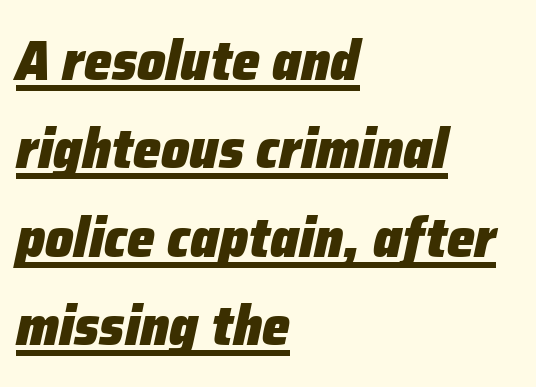
Would a proofreader flag this as italicized? Yes. Tracking here is standard; glyphs follow each other at the usual distance. Reading down the column, the eye jumps a familiar distance to each next line. Where is the straight margin? On the left.
